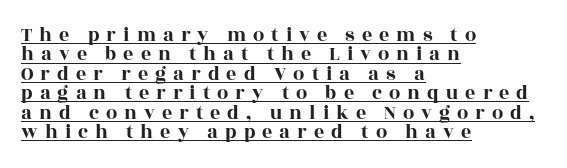
The image shows 20 px text type, upright; set left-aligned, tight line spacing (0.97x), unusually wide letter spacing (+0.35 em), underlined.
